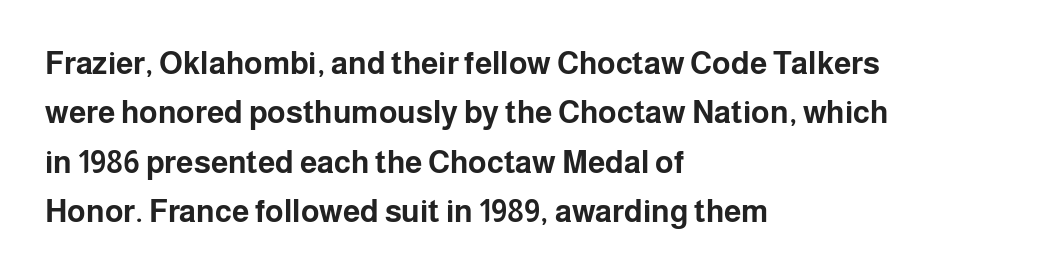
Q: Is the text bold? A: Yes.
Q: Is the text italic (slanted)? A: No, it is upright.
Q: Is the typeface a serif or a sans-serif typeface? A: Sans-serif.
Q: Is the text underlined? A: No.
Q: How is the paragraph aligned? A: Left-aligned.
Q: Is the spacing between letters normal or unusually wide? A: Normal.
Q: Is the spacing between lines tight, normal or loose? A: Normal.
Q: Width (condensed, normal, or wide)? A: Normal.
Q: Stroke contrast? A: Low.
Q: x-height? A: Medium.
Q: Monospaced? A: No.
